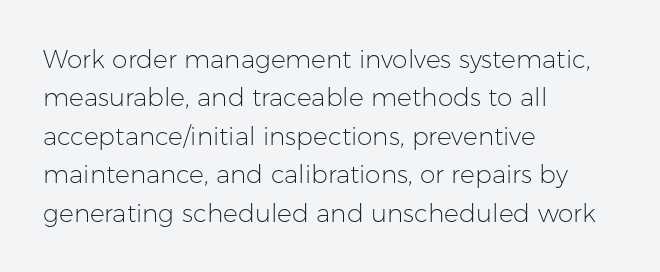
{"italic": "no", "bold": "no", "underline": "no", "align": "left", "line_spacing": "normal", "line_spacing_ratio": 1.54, "letter_spacing": "normal", "letter_spacing_em": 0.0, "glyph_px": 25}
